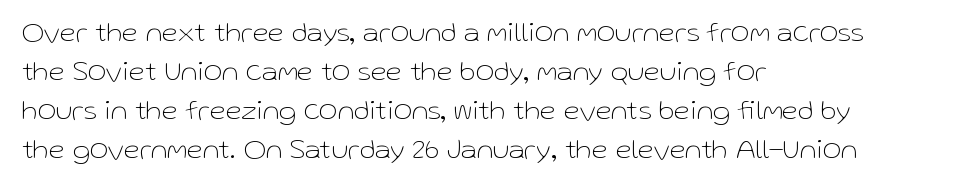
The image shows 29 px thin sans-serif type, upright; set left-aligned, normal line spacing (1.35x), normal letter spacing, not underlined; low stroke contrast and a medium x-height.
